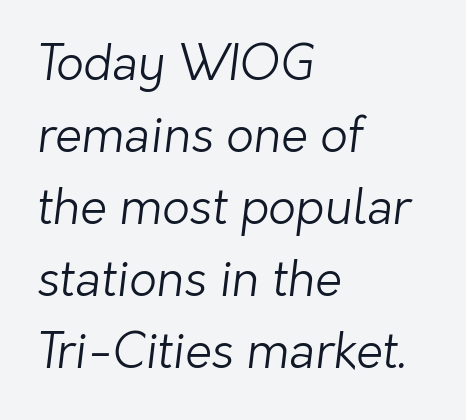
Q: Is the text bold? A: No.
Q: Is the typeface a serif or a sans-serif typeface? A: Sans-serif.
Q: Is the text underlined? A: No.
Q: How is the paragraph aligned? A: Left-aligned.
Q: Is the spacing between letters normal or unusually wide? A: Normal.
Q: Is the spacing between lines tight, normal or loose? A: Normal.
Q: Width (condensed, normal, or wide)? A: Normal.
Q: Stroke contrast? A: Low.
Q: x-height? A: Medium.
Q: Monospaced? A: No.
